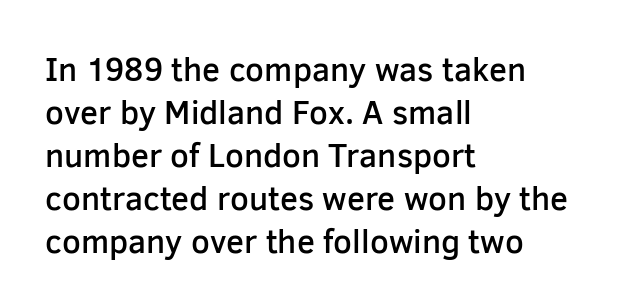
The letterforms sit shoulder to shoulder at normal distance. What weight is shown? A semibold, between regular and bold. Plain, unruled lines of type. The compositor pushed each line to the left boundary.
